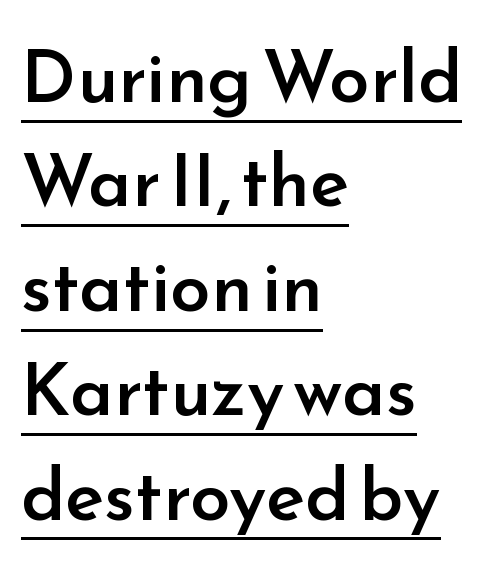
Q: Is the text bold? A: Semi-bold.
Q: Is the text italic (slanted)? A: No, it is upright.
Q: Is the typeface a serif or a sans-serif typeface? A: Sans-serif.
Q: Is the text underlined? A: Yes.
Q: How is the paragraph aligned? A: Left-aligned.
Q: Is the spacing between letters normal or unusually wide? A: Normal.
Q: Is the spacing between lines tight, normal or loose? A: Normal.
Q: Width (condensed, normal, or wide)? A: Normal.
Q: Stroke contrast? A: Low.
Q: x-height? A: Small.
Q: Monospaced? A: No.
